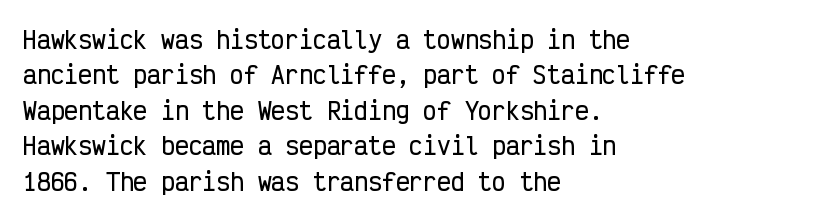
Q: Is the text italic (slanted)? A: No, it is upright.
Q: Is the text underlined? A: No.
Q: How is the paragraph aligned? A: Left-aligned.
Q: Is the spacing between letters normal or unusually wide? A: Normal.
Q: Is the spacing between lines tight, normal or loose? A: Normal.
